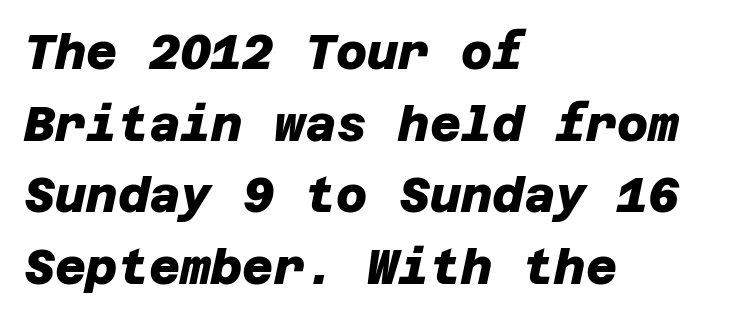
{"serif": "no", "bold": "yes", "weight": "heavy", "width": "normal", "stroke_contrast": "low", "x_height": "large", "underline": "no", "align": "left", "line_spacing": "normal", "line_spacing_ratio": 1.49, "letter_spacing": "normal", "letter_spacing_em": 0.0, "glyph_px": 48}
